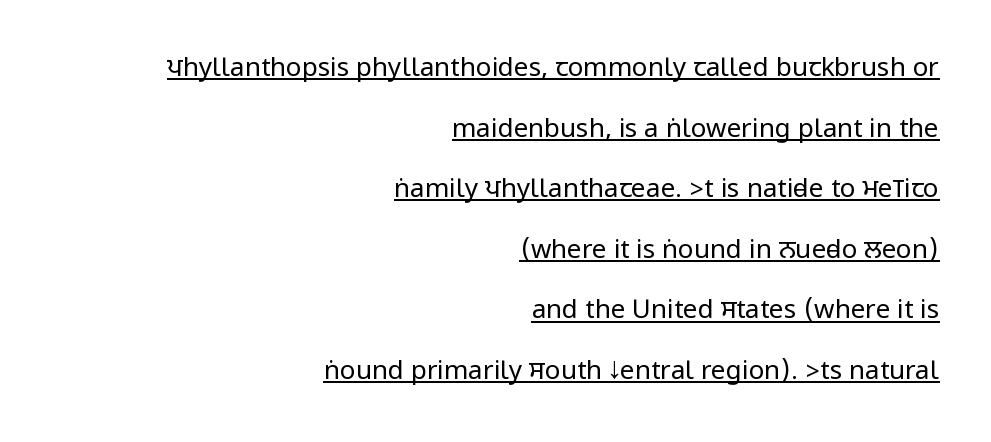
{"italic": "no", "bold": "no", "underline": "yes", "align": "right", "line_spacing": "loose", "line_spacing_ratio": 2.33, "letter_spacing": "normal", "letter_spacing_em": 0.0, "glyph_px": 26}
